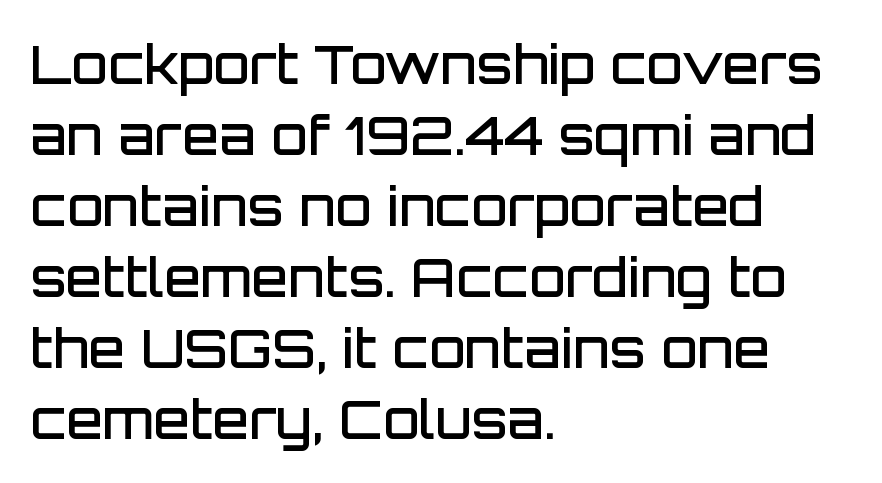
The text block is weighted toward the left margin, trailing off unevenly rightward. Leading: standard. Regarding serifs, this sample does without them. Proportional: the letters do not fall into vertical columns.
